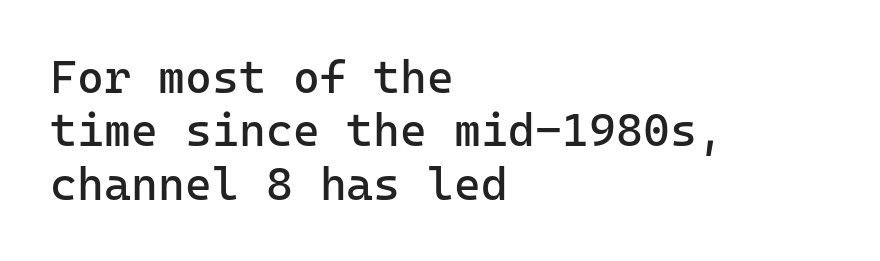
The setting favours the left margin, as ordinary paragraphs usually do. Think of a typewriter: that constant character pitch is what you see here. The lettering stays uniformly vertical, giving the passage a roman look. Default kerning and tracking; the words read as compact shapes. The font sits on the lighter half of the weight spectrum, regular included.
